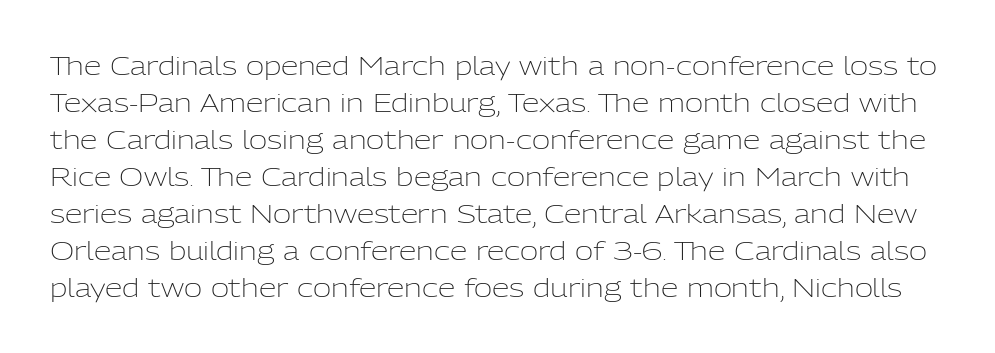
{"italic": "no", "bold": "no", "underline": "no", "line_spacing": "normal", "line_spacing_ratio": 1.48, "letter_spacing": "normal", "letter_spacing_em": 0.0, "glyph_px": 25}
